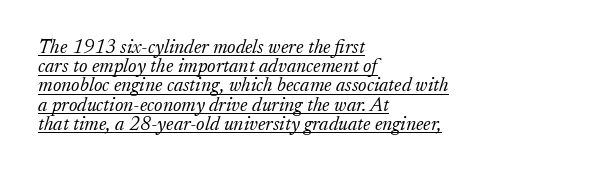
{"italic": "yes", "lean": "right", "slant_degrees": 17, "bold": "no", "underline": "yes", "align": "left", "line_spacing": "tight", "line_spacing_ratio": 0.96, "letter_spacing": "normal", "letter_spacing_em": 0.0, "glyph_px": 20}
